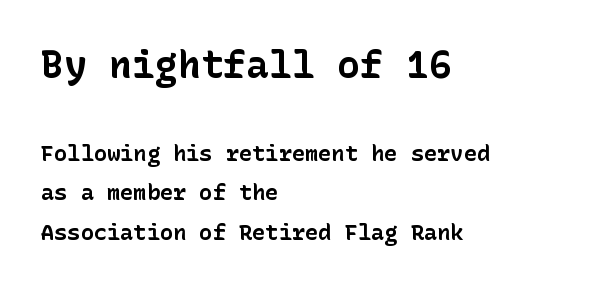
{"serif": "no", "italic": "no", "bold": "yes", "weight": "bold", "width": "normal", "stroke_contrast": "low", "x_height": "medium", "underline": "no", "align": "left", "line_spacing_ratio": 1.8, "letter_spacing": "normal", "letter_spacing_em": 0.0, "larger_block": "first", "size_ratio": 1.73, "glyph_px": 38}
